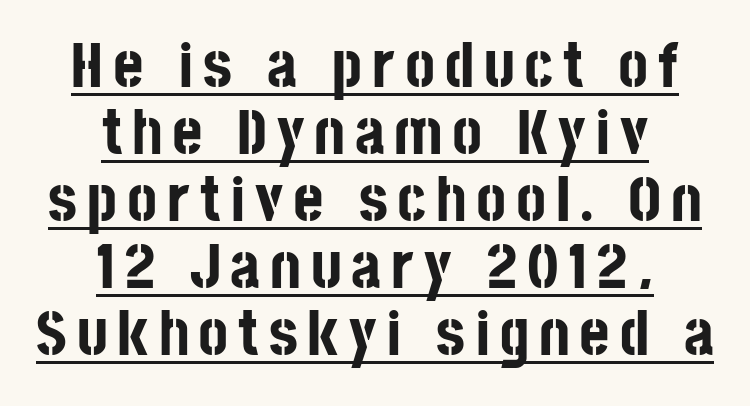
{"serif": "no", "italic": "no", "bold": "yes", "weight": "bold", "width": "condensed", "stroke_contrast": "low", "x_height": "large", "monospaced": "no", "underline": "yes", "align": "center", "line_spacing": "tight", "line_spacing_ratio": 1.03, "glyph_px": 65}
